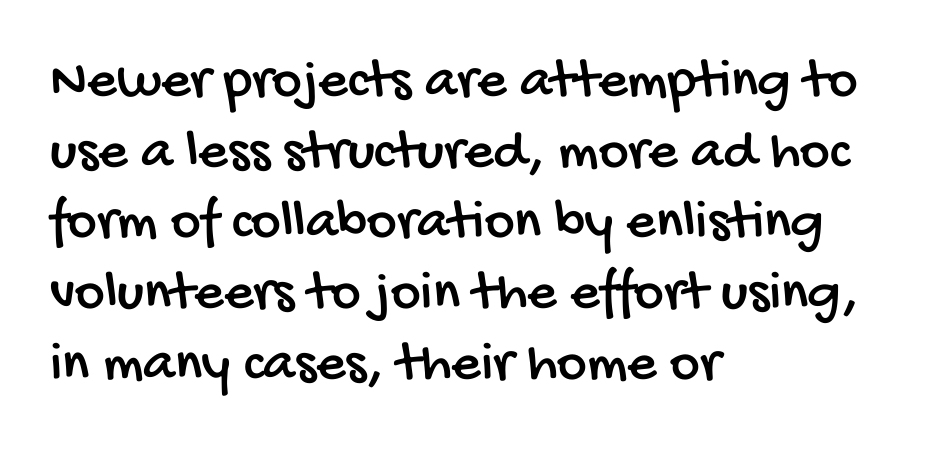
{"serif": "no", "width": "condensed", "stroke_contrast": "low", "x_height": "large", "monospaced": "no", "underline": "no", "align": "left", "line_spacing_ratio": 1.24, "letter_spacing": "normal", "letter_spacing_em": 0.0, "glyph_px": 57}
